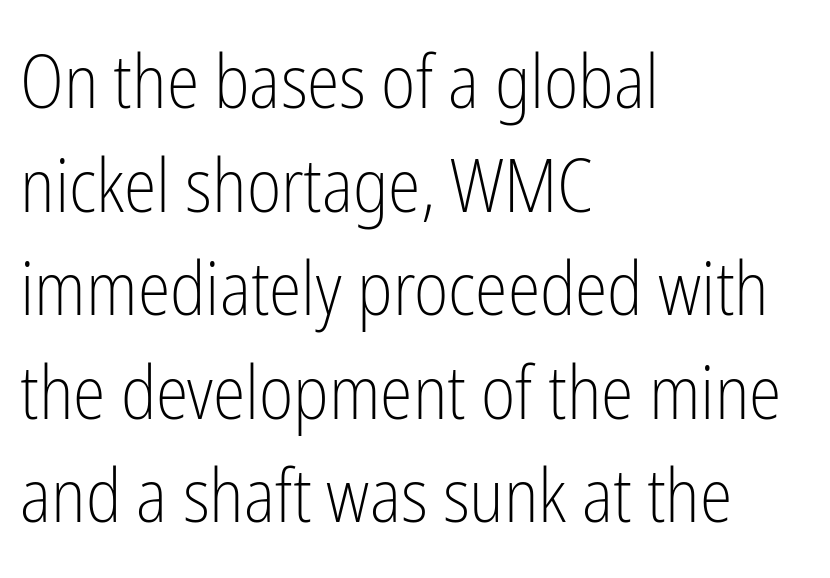
Letter spacing: default. To sum up the face: it is a sans, with no serifs. The passage shown stacks its lines at a standard gap. Underlining? Definitely not there. The typesetter chose a ragged-right arrangement here.
